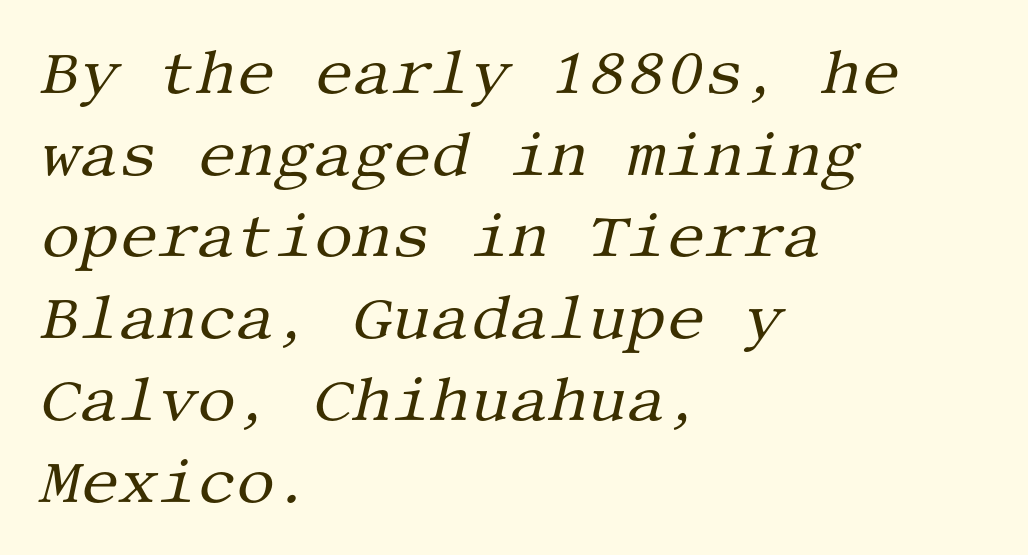
Nothing unusual about the tracking: characters are spaced as the font intends. These glyphs show unthickened strokes, regular width or finer. Any mark beneath the type? The region is blank. In terms of letterform style, serifs are clearly present. Line spacing here is normal. Quick note: italic.
